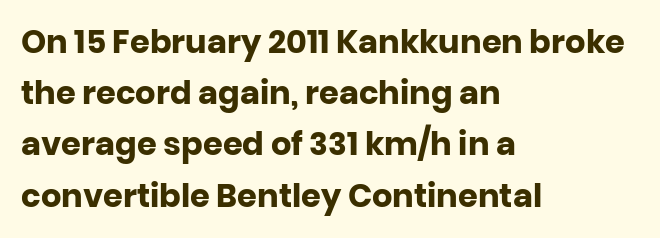
Q: Is the text bold? A: Yes.
Q: Is the text italic (slanted)? A: No, it is upright.
Q: Is the typeface a serif or a sans-serif typeface? A: Sans-serif.
Q: Is the text underlined? A: No.
Q: How is the paragraph aligned? A: Left-aligned.
Q: Is the spacing between letters normal or unusually wide? A: Normal.
Q: Is the spacing between lines tight, normal or loose? A: Normal.
Q: Width (condensed, normal, or wide)? A: Normal.
Q: Stroke contrast? A: Low.
Q: x-height? A: Large.
Q: Monospaced? A: No.
